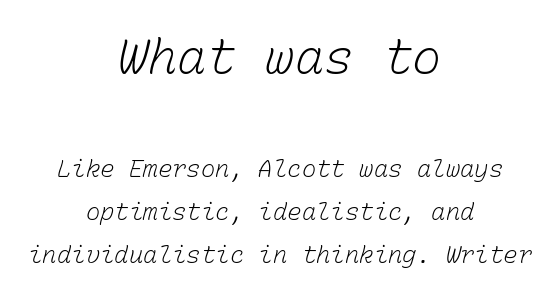
The image shows 49 px light type, monospaced; set centered, line spacing 1.79x, normal letter spacing, not underlined; the first (top) block is 2.04x larger; low stroke contrast and a medium x-height.
